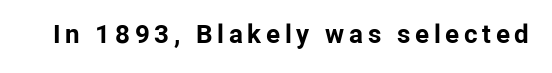
Q: Is the text bold? A: Yes.
Q: Is the text italic (slanted)? A: No, it is upright.
Q: Is the text underlined? A: No.
